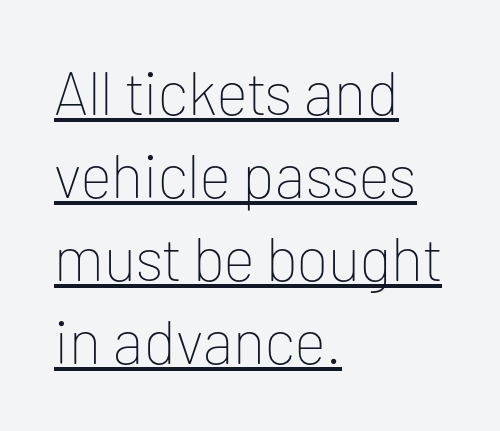
The image shows 61 px thin sans-serif type, upright; set left-aligned, normal line spacing (1.36x), normal letter spacing, underlined; low stroke contrast and a medium x-height.
